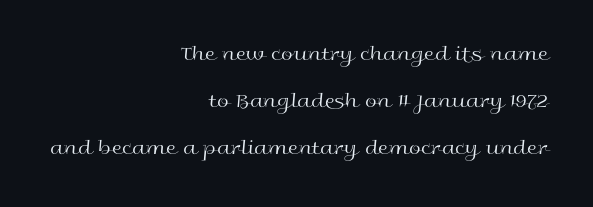
The image shows 21 px text type, upright; set right-aligned, loose line spacing (2.24x), normal letter spacing, not underlined.
